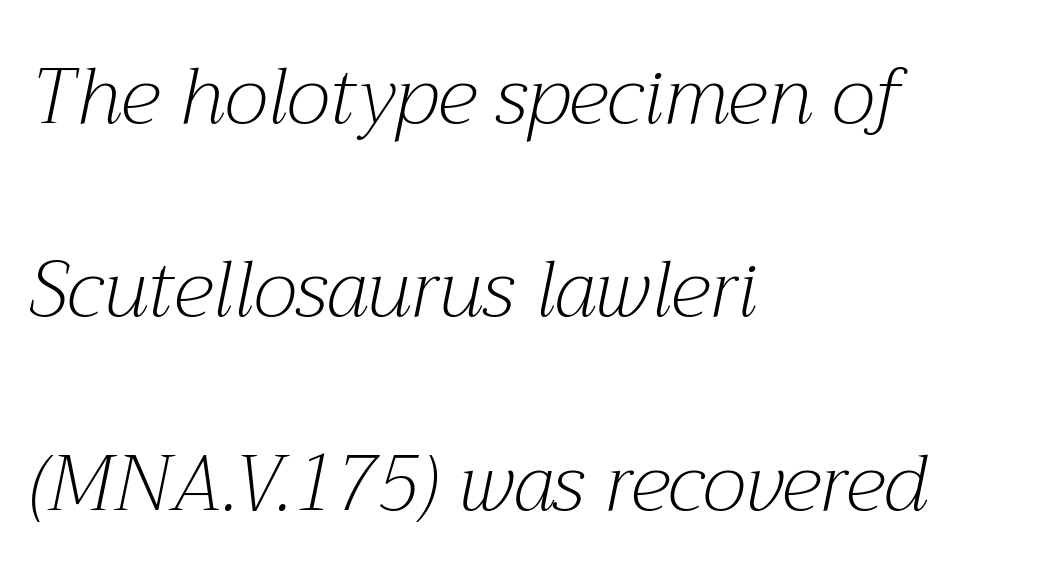
{"serif": "yes", "italic": "yes", "lean": "right", "slant_degrees": 12, "bold": "no", "weight": "light", "width": "normal", "stroke_contrast": "medium", "x_height": "medium", "monospaced": "no", "underline": "no", "align": "left", "line_spacing": "loose", "line_spacing_ratio": 2.48, "letter_spacing": "normal", "letter_spacing_em": 0.0, "glyph_px": 78}
